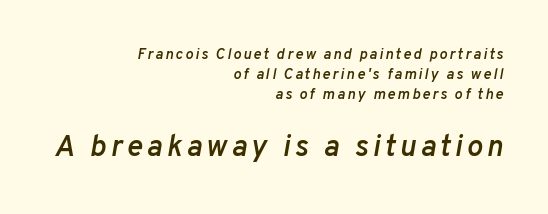
How heavy is the stroke? Medium-heavy — a semibold, shy of bold. A typesetter would mark this as italic. Decoration check: the copy has no underline. Looks like regular typesetting: each glyph gets only the width it needs.
